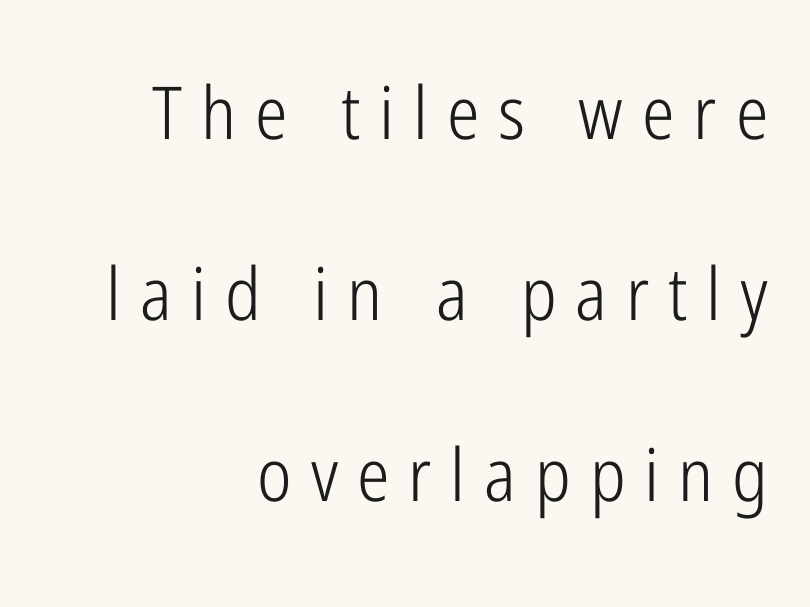
This rendering widens character spacing well past its baseline value. This is sans-serif lettering, the kind often seen on screens and signage. These glyphs show unthickened strokes, regular width or finer. Posture: vertical. Line endings align vertically; line beginnings do not.
